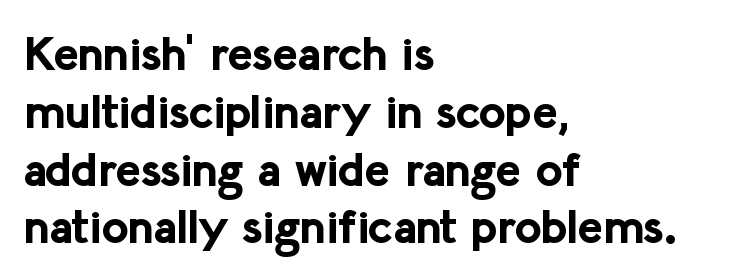
Rule under the text: the space is simply empty. This rendering uses left alignment, leaving the right contour irregular. The letters stand straight up with perfectly vertical stems. Looks like regular typesetting: each glyph gets only the width it needs.
